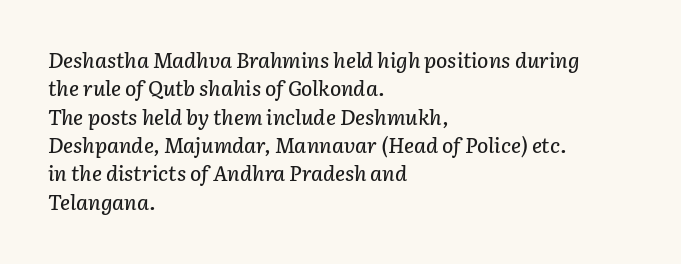
The image shows 21 px text type, italic (leaning right); set left-aligned, normal line spacing (1.35x), normal letter spacing, not underlined.
